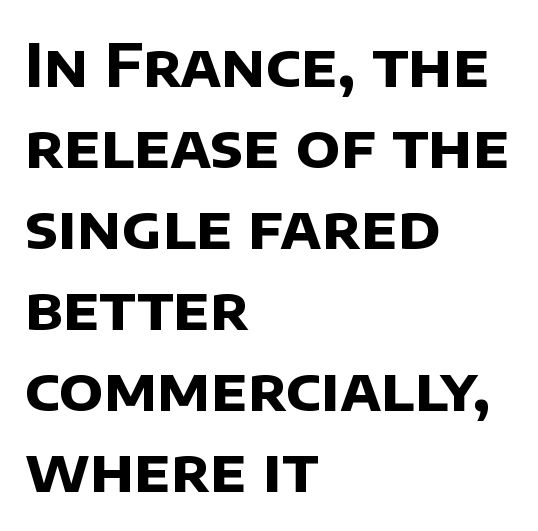
This sample has the flowing, uneven cadence of proportional lettering. In terms of letterspacing, this is plain default setting. Chunky letters — that's bold for sure. The paragraph shown leans on its left margin. This block has exactly the height ordinary leading produces.
